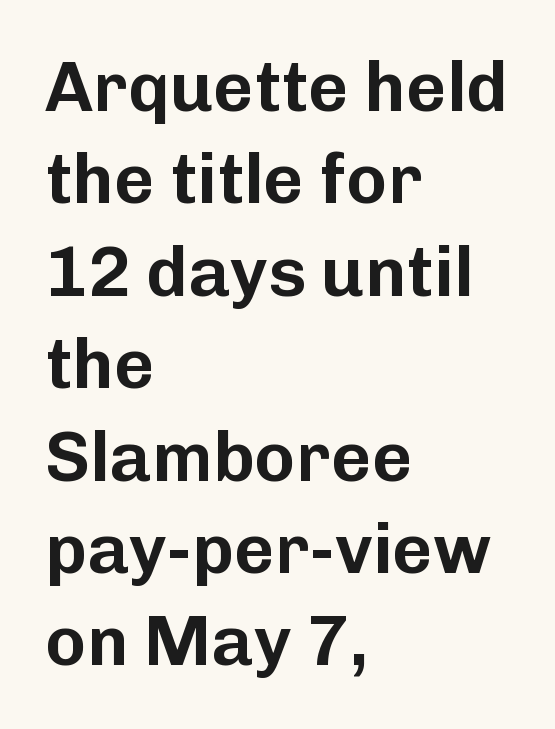
{"serif": "no", "italic": "no", "width": "normal", "stroke_contrast": "low", "x_height": "medium", "monospaced": "no", "underline": "no", "align": "left", "line_spacing": "normal", "line_spacing_ratio": 1.32, "letter_spacing": "normal", "letter_spacing_em": 0.0, "glyph_px": 70}
